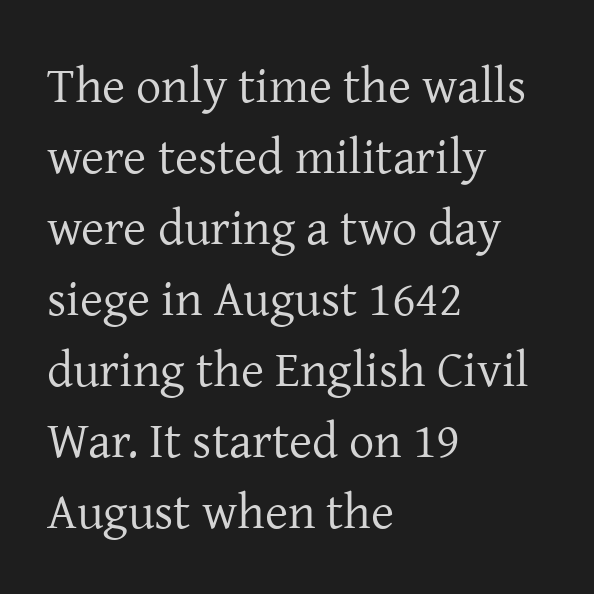
Q: Is the text bold? A: No.
Q: Is the text italic (slanted)? A: No, it is upright.
Q: Is the typeface a serif or a sans-serif typeface? A: Serif.
Q: Is the text underlined? A: No.
Q: How is the paragraph aligned? A: Left-aligned.
Q: Is the spacing between letters normal or unusually wide? A: Normal.
Q: Is the spacing between lines tight, normal or loose? A: Normal.
Q: Width (condensed, normal, or wide)? A: Normal.
Q: Stroke contrast? A: Low.
Q: x-height? A: Medium.
Q: Monospaced? A: No.
